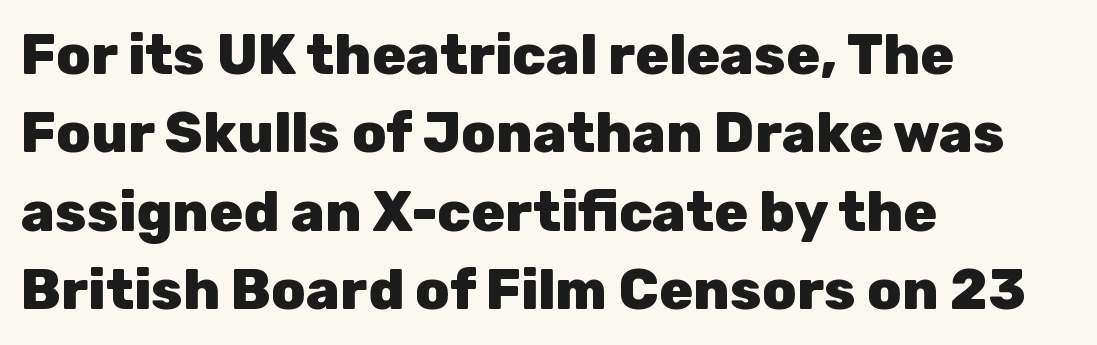
The image shows 56 px heavy sans-serif type, upright; set left-aligned, normal line spacing (1.4x), normal letter spacing, not underlined; low stroke contrast and a medium x-height.
